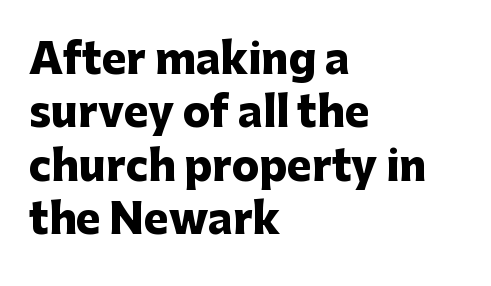
Q: Is the text bold? A: Yes.
Q: Is the text italic (slanted)? A: No, it is upright.
Q: Is the typeface a serif or a sans-serif typeface? A: Sans-serif.
Q: Is the text underlined? A: No.
Q: How is the paragraph aligned? A: Left-aligned.
Q: Is the spacing between letters normal or unusually wide? A: Normal.
Q: Is the spacing between lines tight, normal or loose? A: Normal.
Q: Width (condensed, normal, or wide)? A: Normal.
Q: Stroke contrast? A: Low.
Q: x-height? A: Medium.
Q: Monospaced? A: No.
